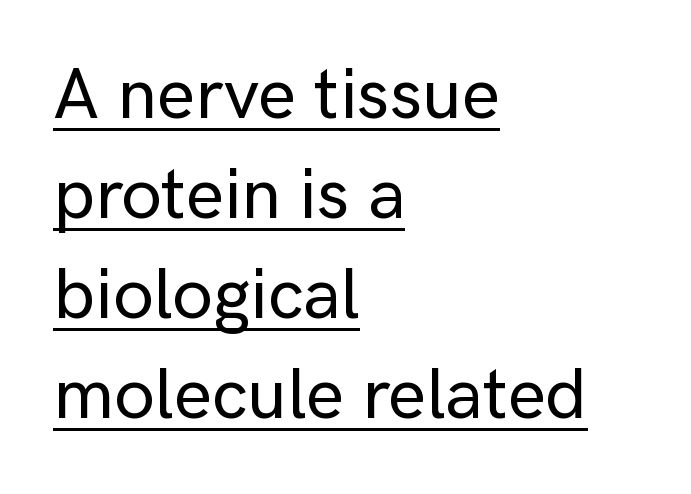
Q: Is the text italic (slanted)? A: No, it is upright.
Q: Is the typeface a serif or a sans-serif typeface? A: Sans-serif.
Q: Is the text underlined? A: Yes.
Q: How is the paragraph aligned? A: Left-aligned.
Q: Is the spacing between letters normal or unusually wide? A: Normal.
Q: Is the spacing between lines tight, normal or loose? A: Normal.
Q: Width (condensed, normal, or wide)? A: Normal.
Q: Stroke contrast? A: Low.
Q: x-height? A: Medium.
Q: Monospaced? A: No.
